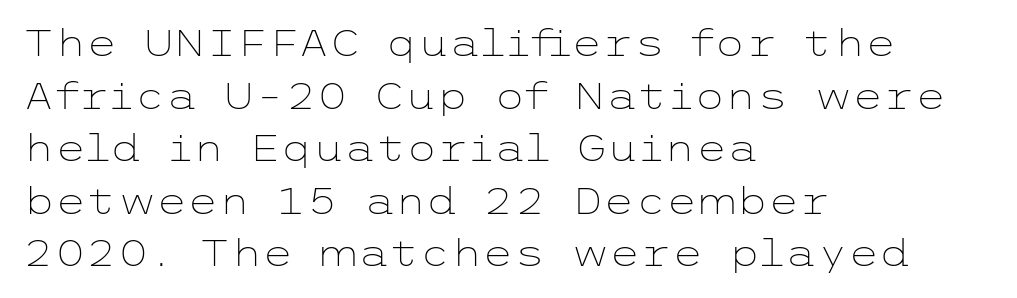
{"serif": "no", "italic": "no", "bold": "no", "weight": "light", "width": "wide", "stroke_contrast": "low", "x_height": "medium", "underline": "no", "align": "left", "line_spacing": "normal", "line_spacing_ratio": 1.46, "letter_spacing": "normal", "letter_spacing_em": 0.0, "glyph_px": 36}
